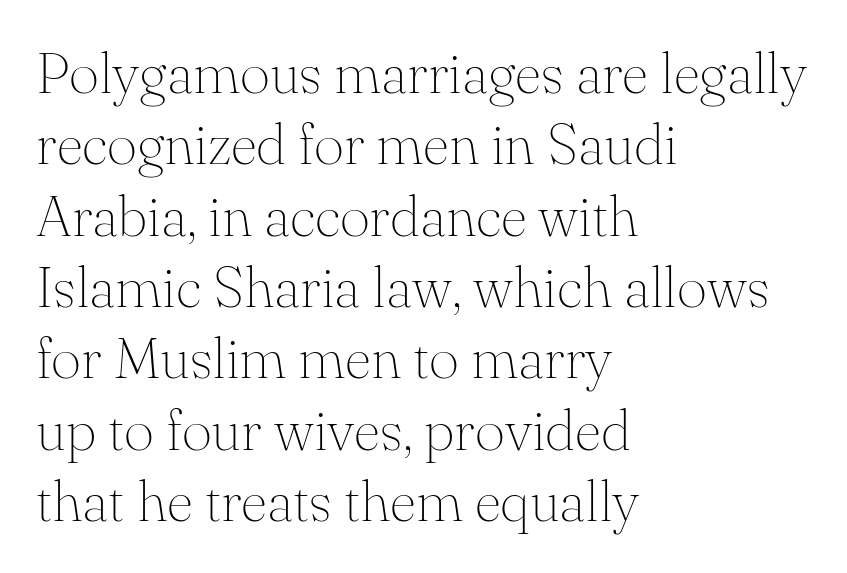
The strokes are not fattened; the text isn't bold. Upright lettering throughout. Is the letter spacing exaggerated? No — it looks like the ordinary default. Every row of glyphs begins at an identical x-position on the left.
